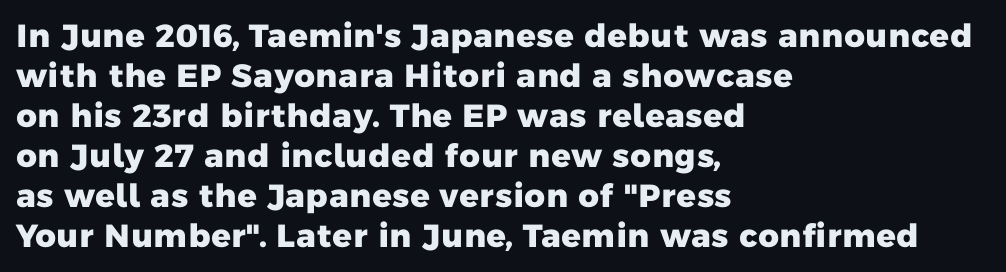
{"serif": "no", "bold": "yes", "weight": "heavy", "width": "normal", "stroke_contrast": "low", "x_height": "medium", "monospaced": "no", "underline": "no", "align": "left", "line_spacing": "normal", "line_spacing_ratio": 1.25, "letter_spacing": "normal", "letter_spacing_em": 0.0, "glyph_px": 32}
